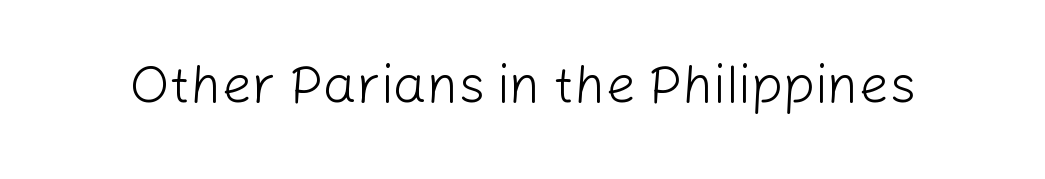
Q: Is the text bold? A: No.
Q: Is the text italic (slanted)? A: No, it is upright.
Q: Is the typeface a serif or a sans-serif typeface? A: Sans-serif.
Q: Is the text underlined? A: No.
Q: Is the spacing between letters normal or unusually wide? A: Normal.
Q: Width (condensed, normal, or wide)? A: Normal.
Q: Stroke contrast? A: Low.
Q: x-height? A: Medium.
Q: Monospaced? A: No.
